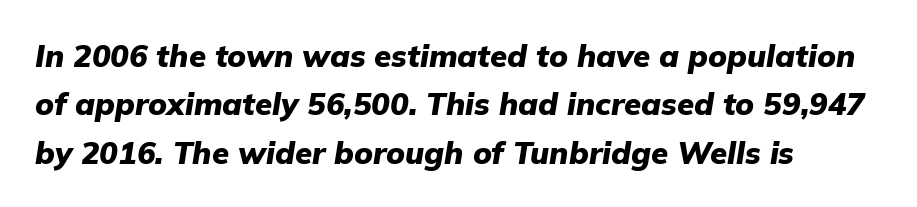
{"italic": "yes", "lean": "right", "slant_degrees": 9, "bold": "yes", "weight": "heavy", "width": "normal", "stroke_contrast": "low", "x_height": "medium", "monospaced": "no", "underline": "no", "align": "left", "line_spacing": "normal", "line_spacing_ratio": 1.56, "letter_spacing": "normal", "letter_spacing_em": 0.0, "glyph_px": 31}
